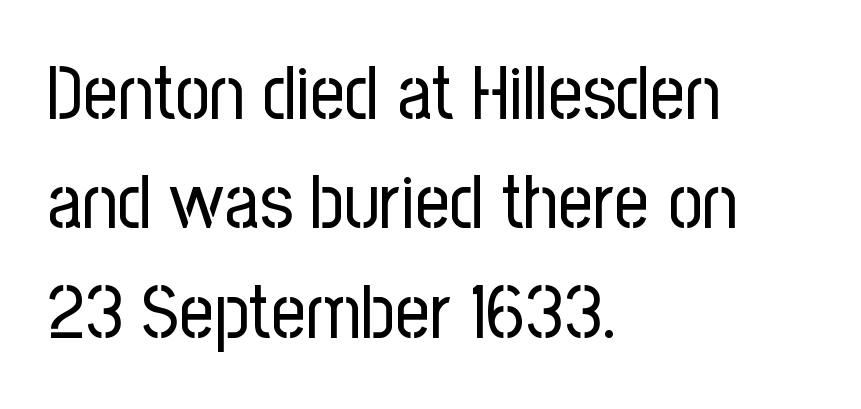
The image shows 76 px regular-weight, condensed sans-serif type, upright; set left-aligned, normal line spacing (1.44x), normal letter spacing, not underlined; low stroke contrast and a medium x-height.
